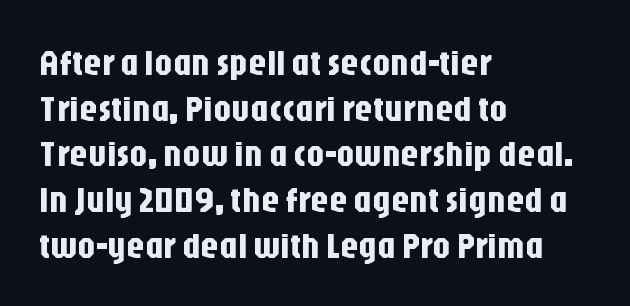
Q: Is the text italic (slanted)? A: No, it is upright.
Q: Is the typeface a serif or a sans-serif typeface? A: Sans-serif.
Q: Is the text underlined? A: No.
Q: How is the paragraph aligned? A: Left-aligned.
Q: Is the spacing between letters normal or unusually wide? A: Normal.
Q: Is the spacing between lines tight, normal or loose? A: Normal.
Q: Width (condensed, normal, or wide)? A: Condensed.
Q: Stroke contrast? A: Low.
Q: x-height? A: Large.
Q: Monospaced? A: No.
